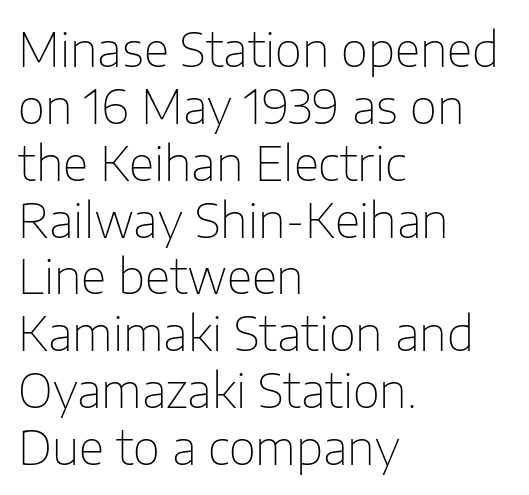
The image shows 47 px thin sans-serif type, upright; set left-aligned, line spacing 1.21x, normal letter spacing, not underlined; low stroke contrast and a medium x-height.
